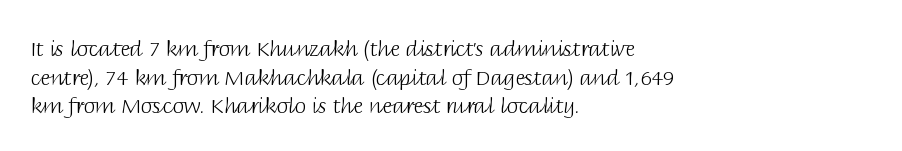
The image shows 21 px text type, upright; set left-aligned, normal line spacing (1.36x), normal letter spacing, not underlined.
